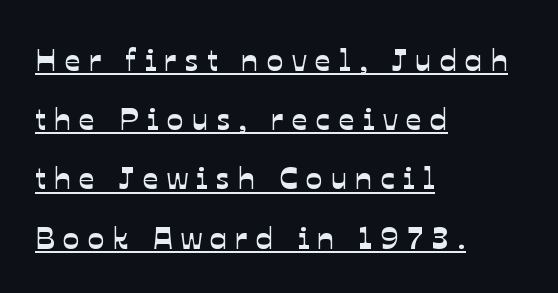
The lines in this sample share a left origin and differ only in where they stop. Regarding leading, the lines here are spaced well apart. The rendering uses natural spacing where letterforms have individual widths. These lines are composed in type without serifs.
